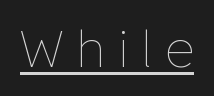
The image shows 51 px thin type, upright; set unusually wide letter spacing (+0.26 em), underlined; low stroke contrast and a medium x-height.
